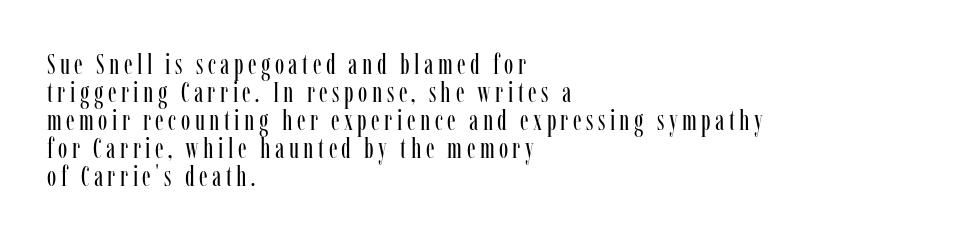
The image shows 28 px regular-weight, condensed serif type, upright; set left-aligned, tight line spacing (1.0x), not underlined; low stroke contrast and a medium x-height.
